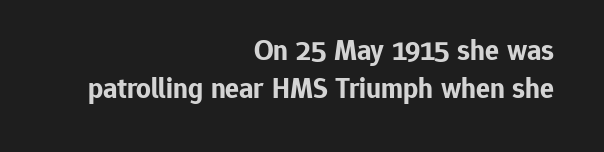
The image shows 29 px bold sans-serif type, upright; set right-aligned, normal line spacing (1.31x), normal letter spacing, not underlined; low stroke contrast and a medium x-height.
